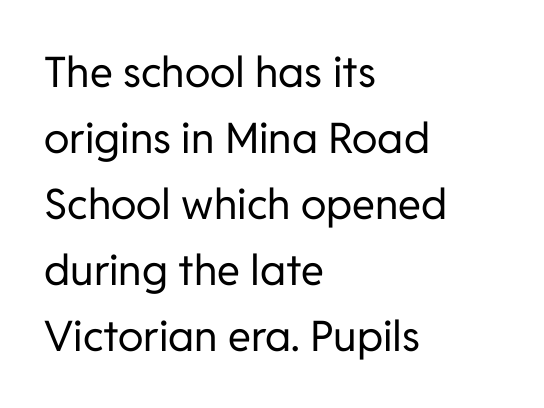
Q: Is the text bold? A: No.
Q: Is the text italic (slanted)? A: No, it is upright.
Q: Is the typeface a serif or a sans-serif typeface? A: Sans-serif.
Q: Is the text underlined? A: No.
Q: How is the paragraph aligned? A: Left-aligned.
Q: Is the spacing between letters normal or unusually wide? A: Normal.
Q: Is the spacing between lines tight, normal or loose? A: Normal.
Q: Width (condensed, normal, or wide)? A: Normal.
Q: Stroke contrast? A: Low.
Q: x-height? A: Medium.
Q: Monospaced? A: No.
